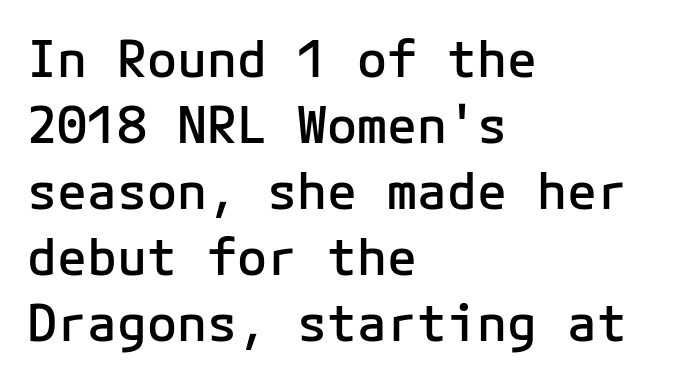
Regarding serifs, this sample does without them. You can tell it's not italic because the verticals are truly vertical. Letters rest on an invisible, unmarked baseline. Does the leading feel generous? No, just average. The horizontal fit of the characters is conventional and even. Looks like terminal output: every glyph gets an equal slot.
